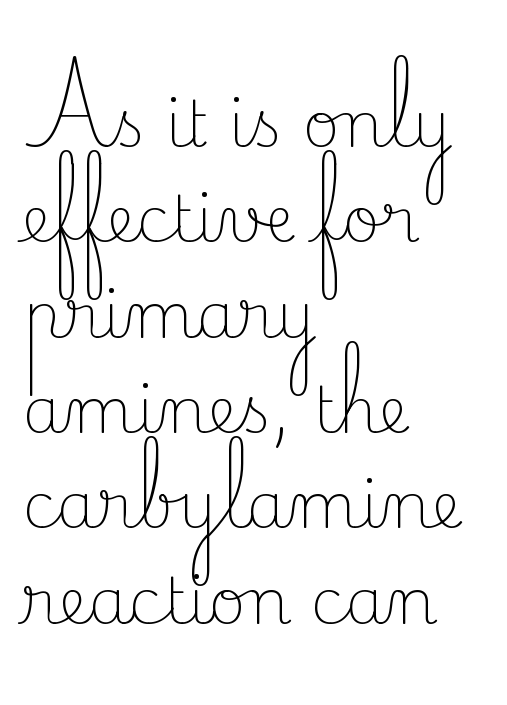
{"serif": "yes", "italic": "no", "bold": "no", "weight": "light", "width": "normal", "stroke_contrast": "low", "x_height": "small", "monospaced": "no", "underline": "no", "align": "left", "line_spacing": "normal", "line_spacing_ratio": 1.49, "letter_spacing": "normal", "letter_spacing_em": 0.0, "glyph_px": 64}
